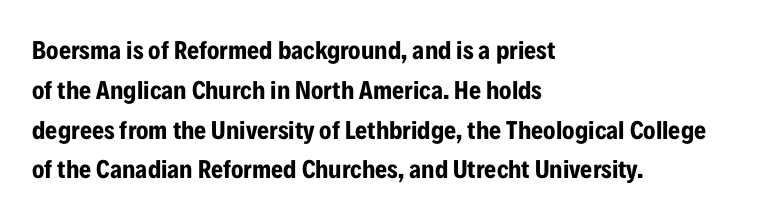
Q: Is the text bold? A: Yes.
Q: Is the text italic (slanted)? A: No, it is upright.
Q: Is the text underlined? A: No.
Q: How is the paragraph aligned? A: Left-aligned.
Q: Is the spacing between letters normal or unusually wide? A: Normal.
Q: Is the spacing between lines tight, normal or loose? A: Normal.
